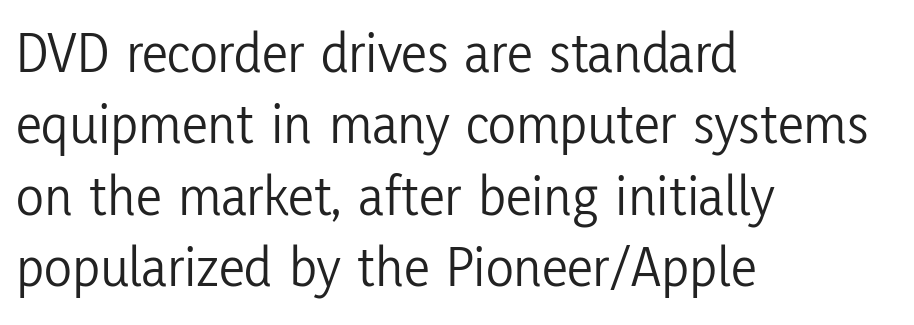
Q: Is the text bold? A: No.
Q: Is the text italic (slanted)? A: No, it is upright.
Q: Is the typeface a serif or a sans-serif typeface? A: Sans-serif.
Q: Is the text underlined? A: No.
Q: How is the paragraph aligned? A: Left-aligned.
Q: Is the spacing between letters normal or unusually wide? A: Normal.
Q: Width (condensed, normal, or wide)? A: Condensed.
Q: Stroke contrast? A: Low.
Q: x-height? A: Medium.
Q: Monospaced? A: No.
